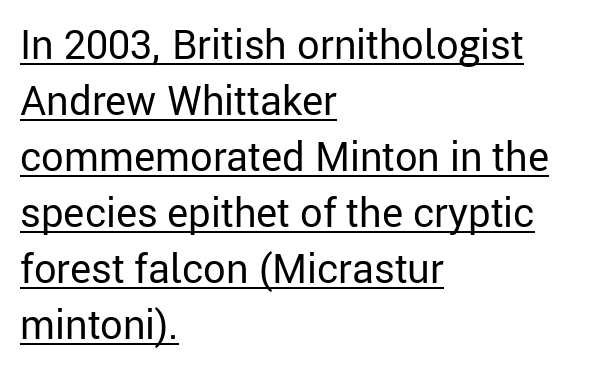
The image shows 40 px regular-weight sans-serif type, upright; set left-aligned, normal line spacing (1.4x), normal letter spacing, underlined; low stroke contrast and a medium x-height.
